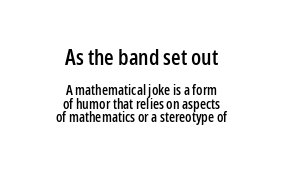
{"italic": "no", "underline": "no", "align": "center", "line_spacing": "tight", "line_spacing_ratio": 0.97, "letter_spacing": "normal", "letter_spacing_em": 0.0, "larger_block": "first", "size_ratio": 1.57, "glyph_px": 22}
